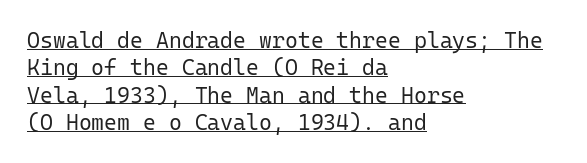
{"italic": "no", "bold": "no", "underline": "yes", "align": "left", "line_spacing_ratio": 1.24, "letter_spacing": "normal", "letter_spacing_em": 0.0, "glyph_px": 22}
